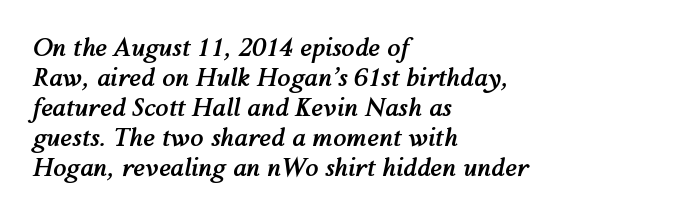
Caption: standard tracking, unaltered. Short and long lines alike share a common starting point at left. On the weight axis this lands at bold, roughly 700. When letters slant like this, we call the style italic.
